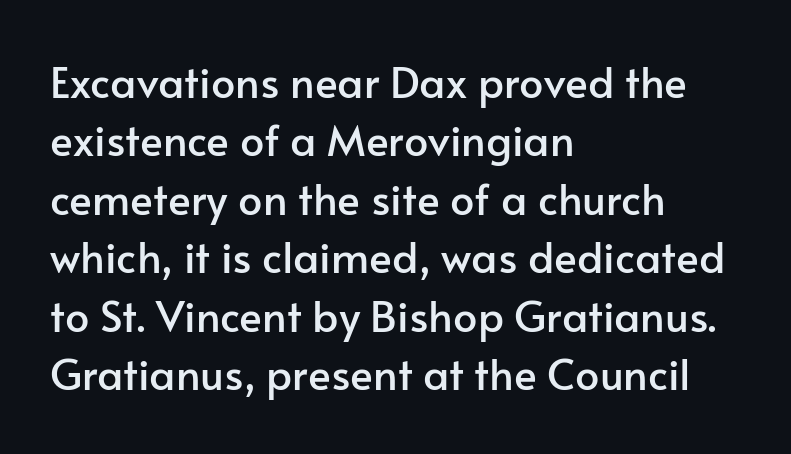
The image shows 43 px sans-serif type, upright; set left-aligned, normal line spacing (1.36x), normal letter spacing, not underlined; low stroke contrast and a small x-height.
